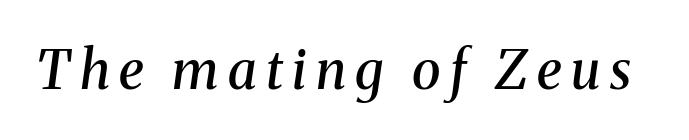
{"serif": "yes", "italic": "yes", "lean": "right", "slant_degrees": 8, "bold": "semi", "weight": "semibold", "width": "normal", "stroke_contrast": "medium", "x_height": "medium", "monospaced": "no", "underline": "no", "glyph_px": 53}
